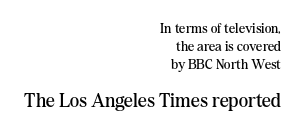
Where is the straight margin? On the right. Has an underline been added? It has not. Characters remain perfectly vertical along every line. Is the lower block the larger one? Yes — the lower block carries the bigger type.
